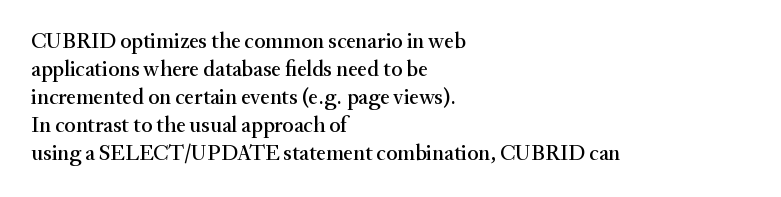
In terms of leading, this rendering sits right in the middle. Do the letters lean? They stand straight. These lines stack with their left ends in a neat column. The zone under the glyphs is completely vacant. The letters sit at their default tracking, neither squeezed nor spread.
